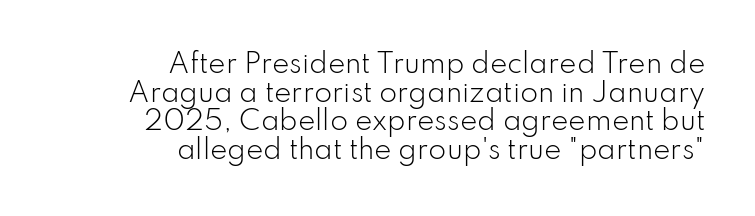
Q: Is the text bold? A: No.
Q: Is the text italic (slanted)? A: No, it is upright.
Q: Is the text underlined? A: No.
Q: How is the paragraph aligned? A: Right-aligned.
Q: Is the spacing between letters normal or unusually wide? A: Normal.
Q: Is the spacing between lines tight, normal or loose? A: Tight.
